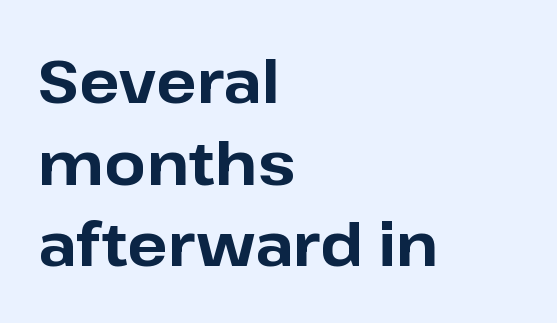
Plain, unruled lines of type. A sans-serif font was chosen for this passage. Layout note: lines flush left. Character widths vary here, with narrow letters taking less room than wide ones.
